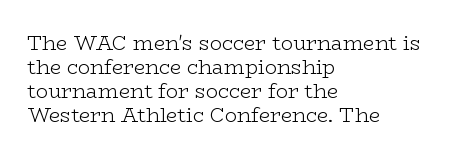
The image shows 20 px text type, upright; set left-aligned, line spacing 1.2x, normal letter spacing, not underlined.
